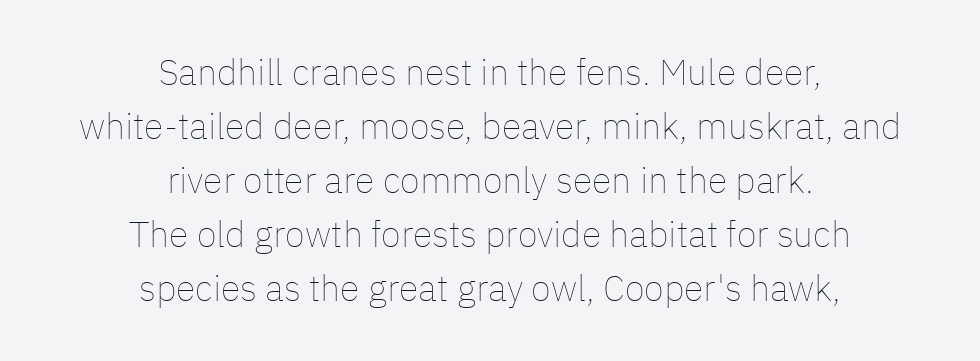
The image shows 36 px thin type, upright; set centered, normal line spacing (1.5x), normal letter spacing, not underlined; low stroke contrast and a medium x-height.
